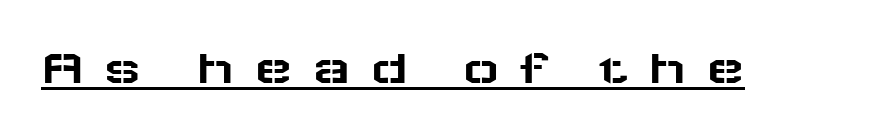
Q: Is the text italic (slanted)? A: No, it is upright.
Q: Is the typeface a serif or a sans-serif typeface? A: Sans-serif.
Q: Is the text underlined? A: Yes.
Q: Is the spacing between letters normal or unusually wide? A: Unusually wide.
Q: Width (condensed, normal, or wide)? A: Wide.
Q: Stroke contrast? A: Low.
Q: x-height? A: Medium.
Q: Monospaced? A: No.
